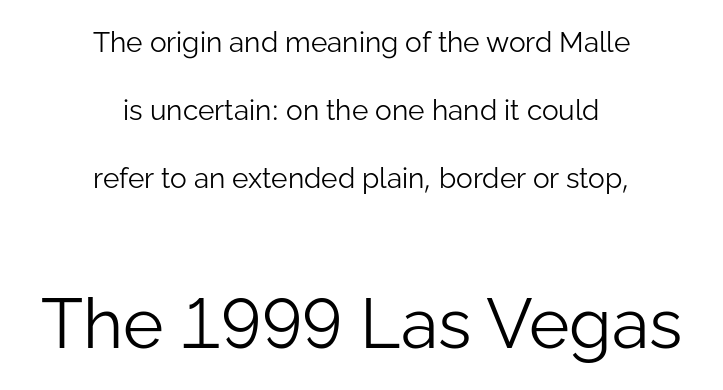
{"serif": "no", "italic": "no", "bold": "no", "weight": "light", "width": "normal", "stroke_contrast": "low", "x_height": "medium", "monospaced": "no", "underline": "no", "align": "center", "line_spacing": "loose", "line_spacing_ratio": 2.42, "letter_spacing": "normal", "letter_spacing_em": 0.0, "larger_block": "second", "size_ratio": 2.46, "glyph_px": 69}
